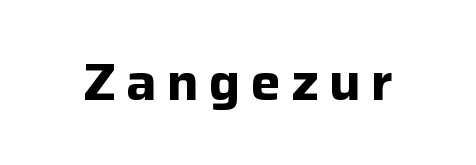
The image shows 51 px bold sans-serif type, upright; set not underlined; low stroke contrast and a medium x-height.
